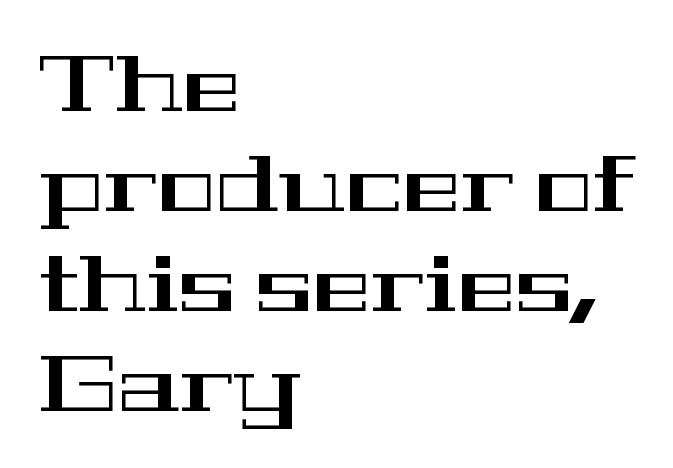
{"serif": "yes", "italic": "no", "width": "wide", "stroke_contrast": "high", "x_height": "medium", "monospaced": "no", "underline": "no", "align": "left", "line_spacing": "normal", "line_spacing_ratio": 1.28, "letter_spacing": "normal", "letter_spacing_em": 0.0, "glyph_px": 78}
